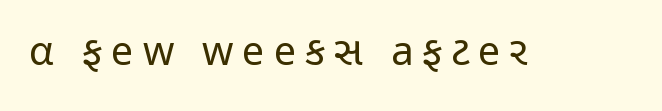
Q: Is the text bold? A: No.
Q: Is the text italic (slanted)? A: No, it is upright.
Q: Is the typeface a serif or a sans-serif typeface? A: Sans-serif.
Q: Is the text underlined? A: No.
Q: Is the spacing between letters normal or unusually wide? A: Unusually wide.
Q: Width (condensed, normal, or wide)? A: Condensed.
Q: Stroke contrast? A: Low.
Q: x-height? A: Medium.
Q: Monospaced? A: No.
